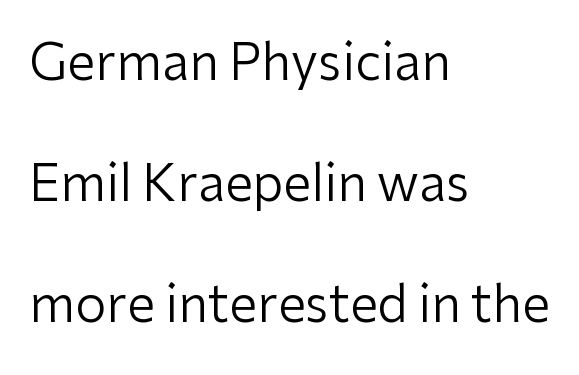
The letters sit at their default tracking, neither squeezed nor spread. Underline: absent. Examine the stroke ends and you'll find no serifs. If you measured baseline to baseline, you'd find a long distance. Compared with a centered layout, this one pins lines to the left instead.
